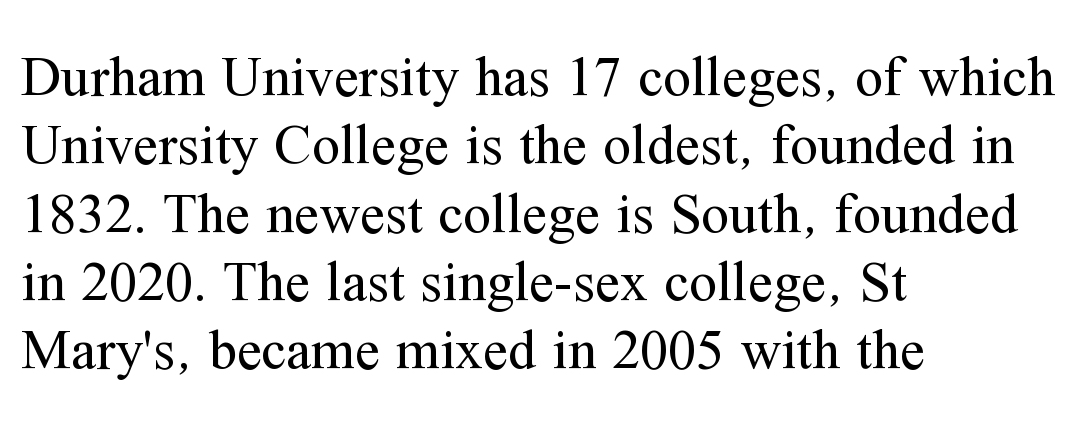
The image shows 56 px regular-weight serif type, upright; set left-aligned, line spacing 1.22x, normal letter spacing, not underlined; medium stroke contrast and a medium x-height.
